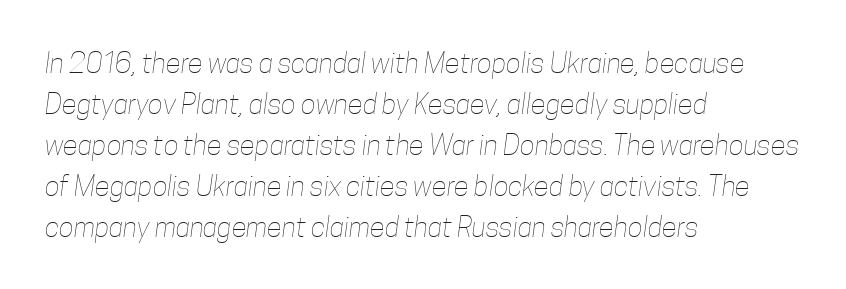
Stems here are at most as thick as an everyday book face. Here the designer chose a conventional face with non-uniform glyph widths. Each line starts at the same left margin while the right side varies. The leading is moderate, giving the passage an even texture.
